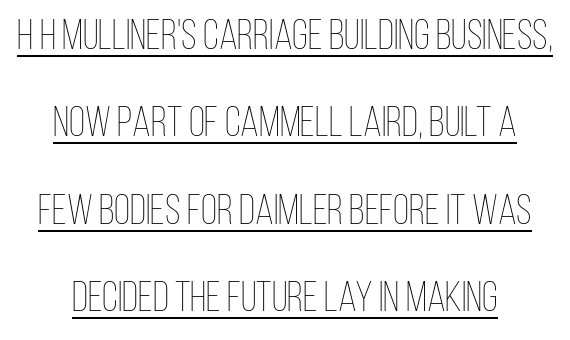
Vertical spacing — loose. Underlining? Definitely there. No heavy texture on the line: the type isn't bold. The face used here is proportionally spaced, like ordinary book or web type.
